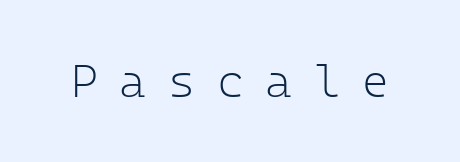
The passage shown is typeset with a sans-serif family. Vertical strokes here are truly vertical. The face looks like a standard text weight, possibly lighter. Here the designer chose a console-style face with uniform glyph widths.
